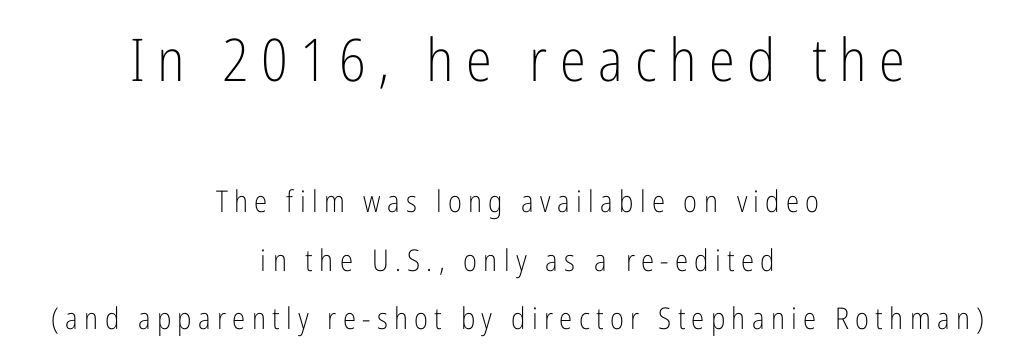
The image shows 59 px light, condensed sans-serif type, upright; set centered, loose line spacing (1.95x), unusually wide letter spacing (+0.21 em), not underlined; the first (top) block is 1.97x larger; low stroke contrast and a medium x-height.
